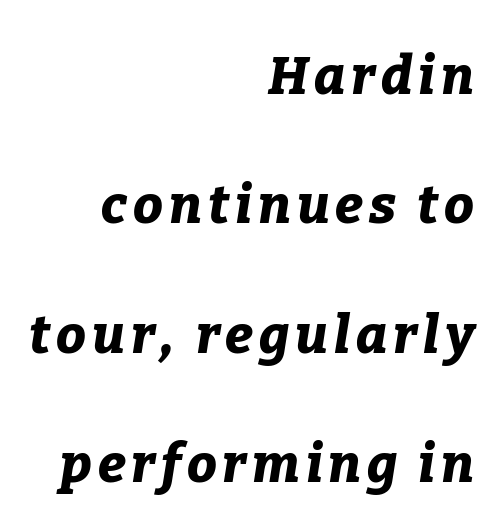
Each letter keeps its own natural width here, so spacing adapts to shape. Quick note: interline space is abundant. In terms of weight, the rendering is a true, heavy bold. Check under the words: just untouched page.
